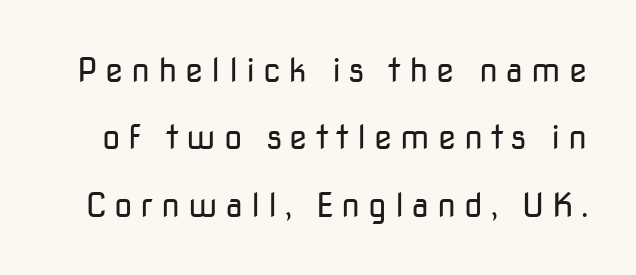
{"serif": "no", "italic": "no", "bold": "no", "weight": "regular", "width": "normal", "stroke_contrast": "low", "x_height": "medium", "monospaced": "no", "underline": "no", "line_spacing": "loose", "line_spacing_ratio": 2.04, "letter_spacing": "wide", "letter_spacing_em": 0.24, "glyph_px": 33}
